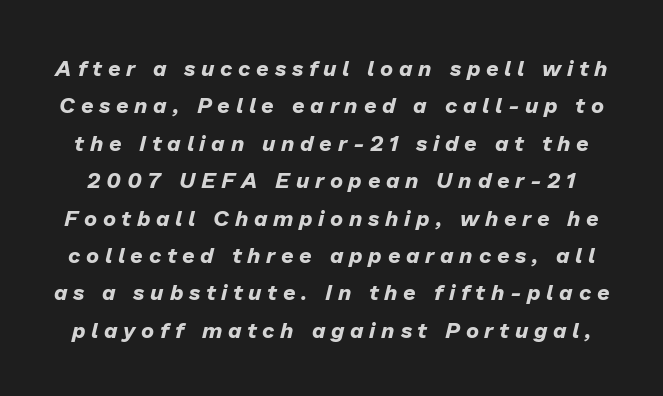
The image shows 22 px bold type, italic (leaning right); set normal line spacing (1.7x), unusually wide letter spacing (+0.26 em), not underlined.
